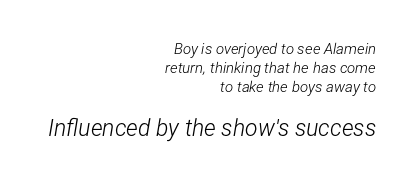
The image shows 23 px text type, italic (leaning right); set right-aligned, normal line spacing (1.28x), normal letter spacing, not underlined; the second (bottom) block is 1.53x larger.
